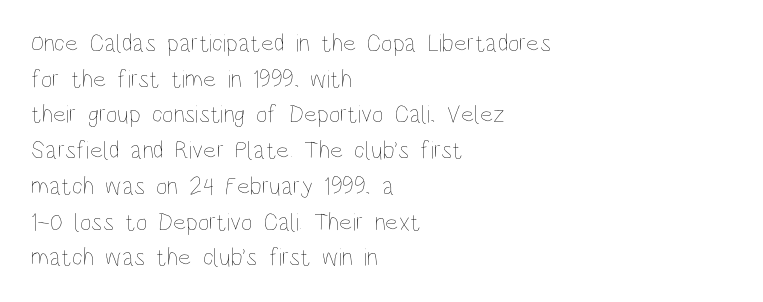
No word sits above an underline. These lines stack with their left ends in a neat column. The line-height multiplier appears to be the usual default. Ordinary non-slanted type is in use. Students, note that the glyphs here touch the page at normal intervals.
